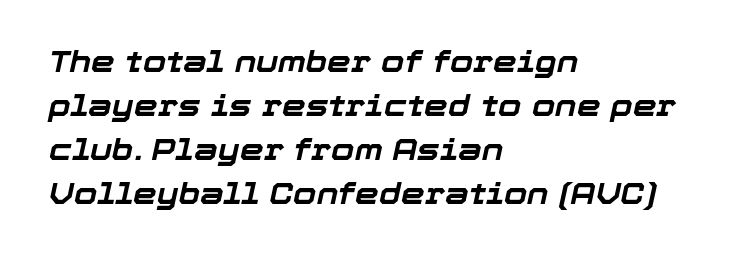
The image shows 30 px bold type, italic (leaning right); set left-aligned, normal line spacing (1.47x), normal letter spacing, not underlined; low stroke contrast and a medium x-height.
